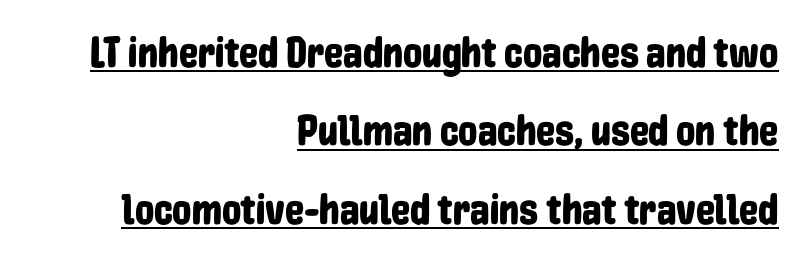
The image shows 43 px condensed sans-serif type, upright; set right-aligned, line spacing 1.82x, normal letter spacing, underlined; low stroke contrast and a medium x-height.
